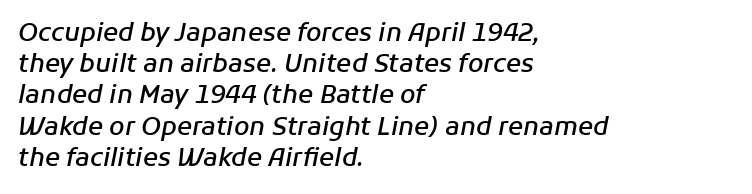
The image shows 25 px text type, italic (leaning right); set left-aligned, normal line spacing (1.25x), normal letter spacing, not underlined.
